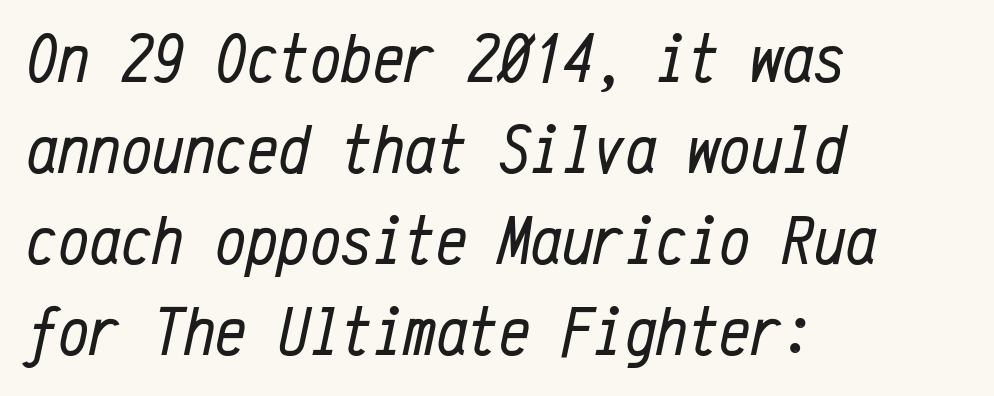
{"italic": "yes", "lean": "right", "slant_degrees": 12, "bold": "no", "weight": "regular", "width": "condensed", "stroke_contrast": "low", "x_height": "medium", "monospaced": "yes", "underline": "no", "align": "left", "line_spacing": "normal", "line_spacing_ratio": 1.3, "letter_spacing": "normal", "letter_spacing_em": 0.0, "glyph_px": 70}
